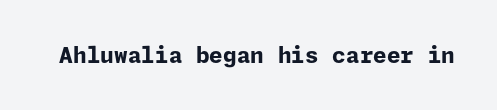
Q: Is the text bold? A: Yes.
Q: Is the text italic (slanted)? A: No, it is upright.
Q: Is the text underlined? A: No.
Q: Is the spacing between letters normal or unusually wide? A: Normal.
